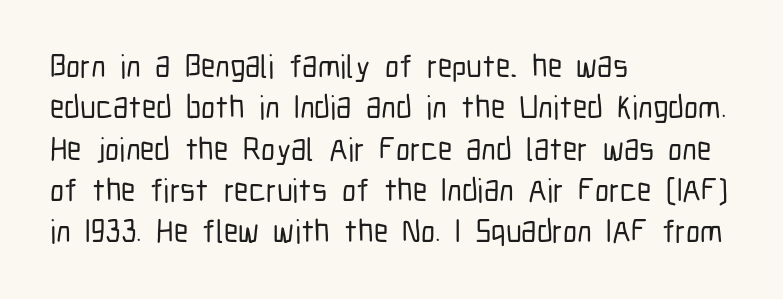
Do the letters lean? They stand straight. Line beginnings align vertically; line endings do not. The tracking reads as untouched default to a designer's eye. Interline gaps are of average width in this sample.
